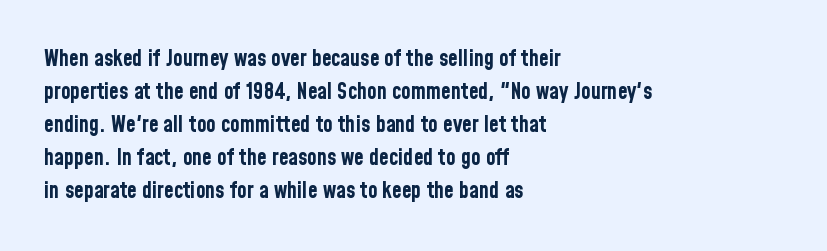
{"italic": "no", "bold": "yes", "underline": "no", "align": "left", "line_spacing": "normal", "line_spacing_ratio": 1.5, "letter_spacing": "normal", "letter_spacing_em": 0.0, "glyph_px": 22}
